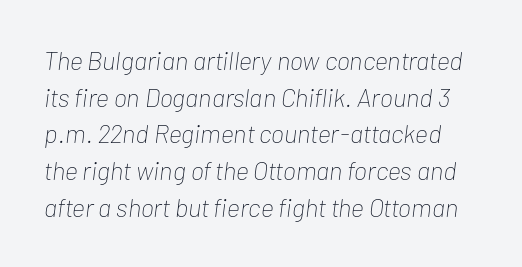
Stems here are at most as thick as an everyday book face. Nobody touched the tracking dial on this one. The passage shown leans; its letterforms are oblique. Descenders hang freely into open space. Line spacing here is normal.
